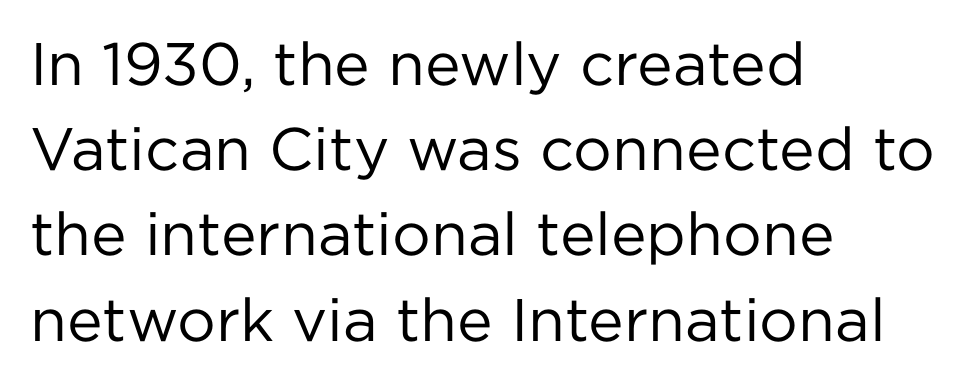
Q: Is the text bold? A: No.
Q: Is the text italic (slanted)? A: No, it is upright.
Q: Is the typeface a serif or a sans-serif typeface? A: Sans-serif.
Q: Is the text underlined? A: No.
Q: How is the paragraph aligned? A: Left-aligned.
Q: Is the spacing between letters normal or unusually wide? A: Normal.
Q: Is the spacing between lines tight, normal or loose? A: Normal.
Q: Width (condensed, normal, or wide)? A: Normal.
Q: Stroke contrast? A: Low.
Q: x-height? A: Medium.
Q: Monospaced? A: No.
